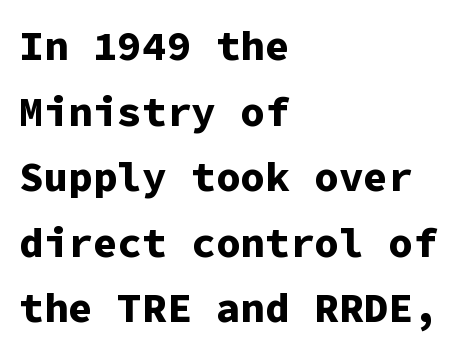
Q: Is the text bold? A: Yes.
Q: Is the text italic (slanted)? A: No, it is upright.
Q: Is the typeface a serif or a sans-serif typeface? A: Sans-serif.
Q: Is the text underlined? A: No.
Q: How is the paragraph aligned? A: Left-aligned.
Q: Is the spacing between letters normal or unusually wide? A: Normal.
Q: Is the spacing between lines tight, normal or loose? A: Normal.
Q: Width (condensed, normal, or wide)? A: Normal.
Q: Stroke contrast? A: Low.
Q: x-height? A: Medium.
Q: Monospaced? A: Yes.
